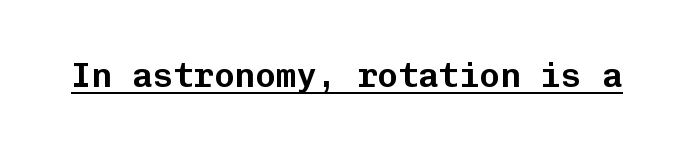
Q: Is the text italic (slanted)? A: No, it is upright.
Q: Is the typeface a serif or a sans-serif typeface? A: Sans-serif.
Q: Is the text underlined? A: Yes.
Q: Is the spacing between letters normal or unusually wide? A: Normal.
Q: Width (condensed, normal, or wide)? A: Normal.
Q: Stroke contrast? A: Low.
Q: x-height? A: Medium.
Q: Monospaced? A: Yes.
